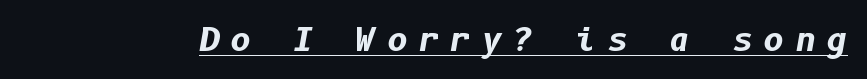
{"italic": "yes", "lean": "right", "slant_degrees": 10, "bold": "yes", "weight": "bold", "width": "normal", "stroke_contrast": "low", "x_height": "medium", "underline": "yes", "letter_spacing": "wide", "letter_spacing_em": 0.33, "glyph_px": 32}
